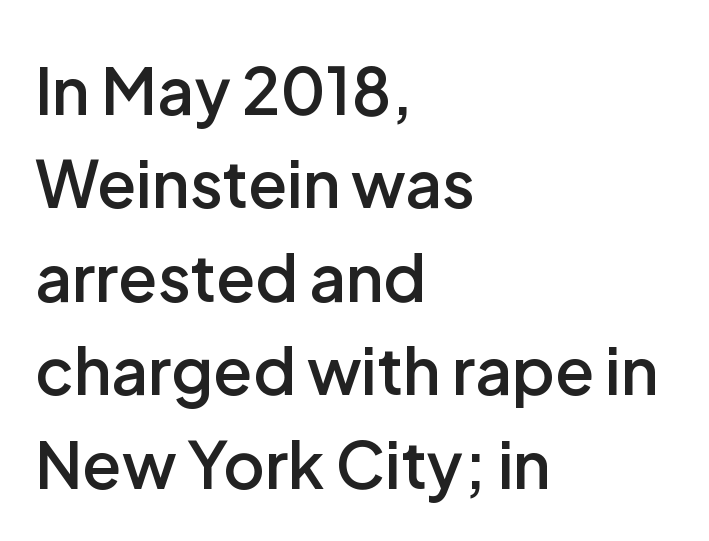
Evenly set lines give the paragraph a standard silhouette. Think of a printed novel: that variable character pitch is what you see here. Semibold letterforms, between regular and bold. The gaps between neighbouring characters are ordinary and unremarkable. The lettering holds an erect, upright posture throughout. Clear beneath every line of the passage.
